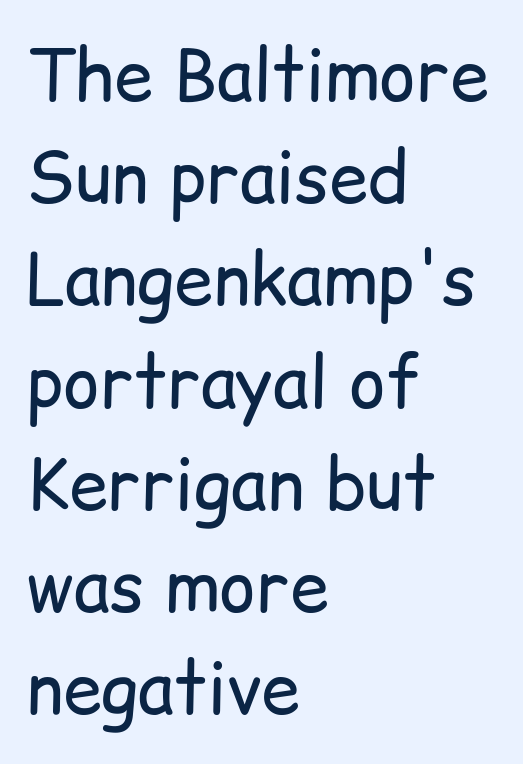
Q: Is the text bold? A: No.
Q: Is the text italic (slanted)? A: No, it is upright.
Q: Is the typeface a serif or a sans-serif typeface? A: Sans-serif.
Q: Is the text underlined? A: No.
Q: How is the paragraph aligned? A: Left-aligned.
Q: Is the spacing between letters normal or unusually wide? A: Normal.
Q: Is the spacing between lines tight, normal or loose? A: Normal.
Q: Width (condensed, normal, or wide)? A: Normal.
Q: Stroke contrast? A: Low.
Q: x-height? A: Medium.
Q: Monospaced? A: No.
